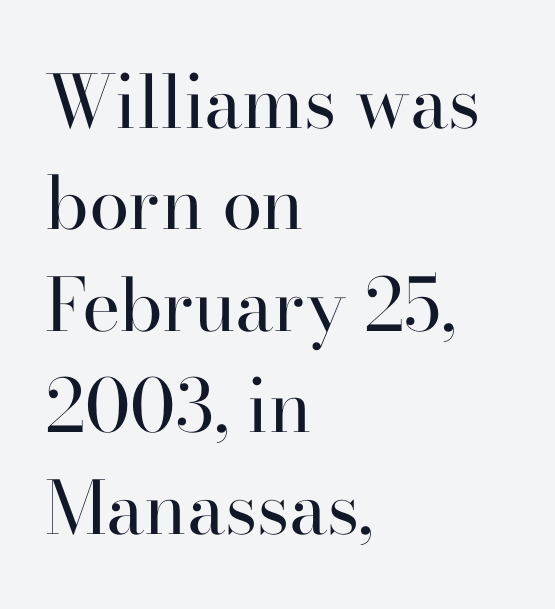
Rule under the text: the space is simply empty. The font sits on the lighter half of the weight spectrum, regular included. The rows are spaced the way most documents space them. Typeset ragged right — the left edge is the straight one. Varying glyph widths throughout — classic text-font behaviour. Nobody touched the tracking dial on this one.
